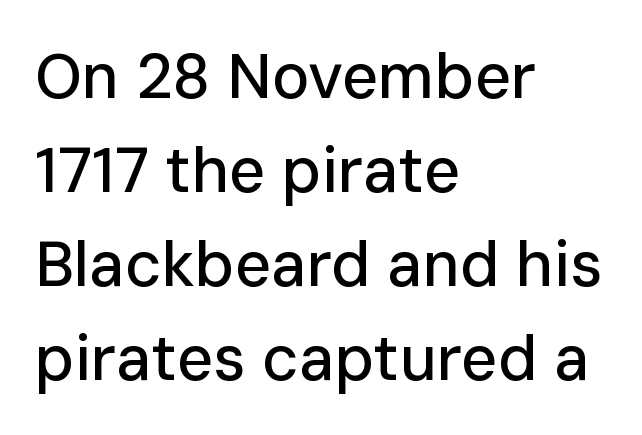
The image shows 63 px sans-serif type, upright; set left-aligned, normal line spacing (1.49x), normal letter spacing, not underlined; low stroke contrast and a medium x-height.
